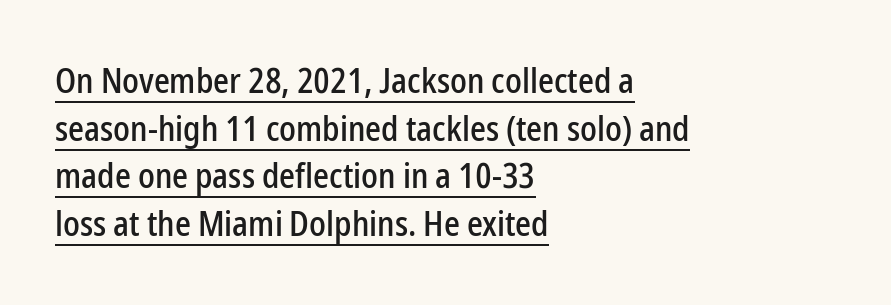
The block of text has a typical density, with ordinary space between rows. The type is set solid horizontally, with unmodified tracking. Proportional: the letters do not fall into vertical columns. The text block is weighted toward the left margin, trailing off unevenly rightward.
